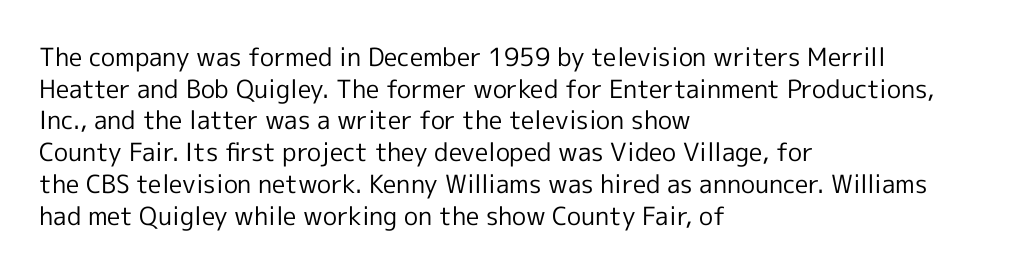
{"italic": "no", "bold": "no", "underline": "no", "align": "left", "line_spacing": "normal", "line_spacing_ratio": 1.27, "letter_spacing": "normal", "letter_spacing_em": 0.0, "glyph_px": 25}
